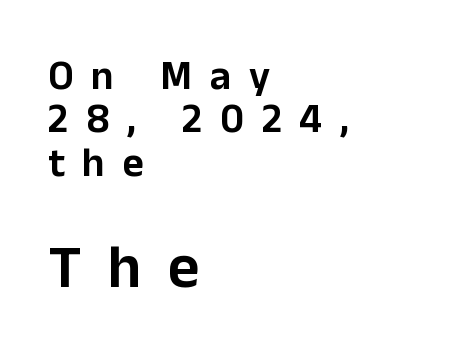
{"serif": "no", "italic": "no", "width": "normal", "stroke_contrast": "low", "x_height": "medium", "monospaced": "no", "underline": "no", "align": "left", "line_spacing": "tight", "line_spacing_ratio": 1.06, "letter_spacing": "wide", "letter_spacing_em": 0.43, "larger_block": "second", "size_ratio": 1.49, "glyph_px": 61}
